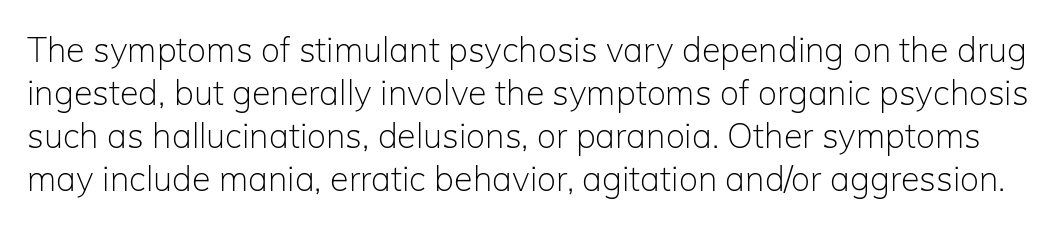
Q: Is the text bold? A: No.
Q: Is the text italic (slanted)? A: No, it is upright.
Q: Is the typeface a serif or a sans-serif typeface? A: Sans-serif.
Q: Is the text underlined? A: No.
Q: Is the spacing between letters normal or unusually wide? A: Normal.
Q: Is the spacing between lines tight, normal or loose? A: Normal.
Q: Width (condensed, normal, or wide)? A: Normal.
Q: Stroke contrast? A: Low.
Q: x-height? A: Medium.
Q: Monospaced? A: No.
